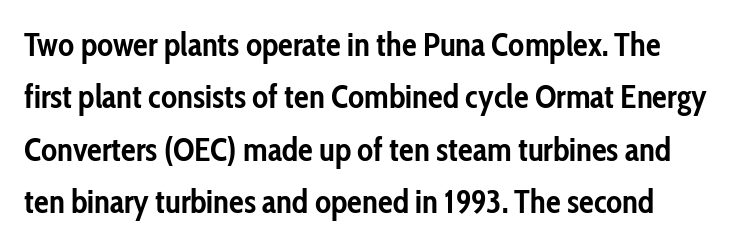
The image shows 33 px semibold, condensed sans-serif type, upright; set normal line spacing (1.59x), normal letter spacing, not underlined; low stroke contrast and a medium x-height.
